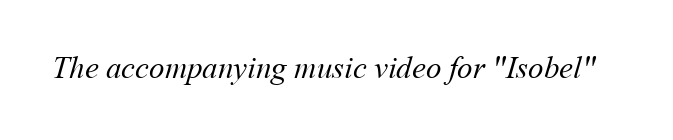
Anything drawn beneath the words? Only blank space. A typesetter would call this proportional, since set widths differ per character. Characters follow at the spacing the type designer built in. The characters are drawn with everyday or finer stroke widths.
